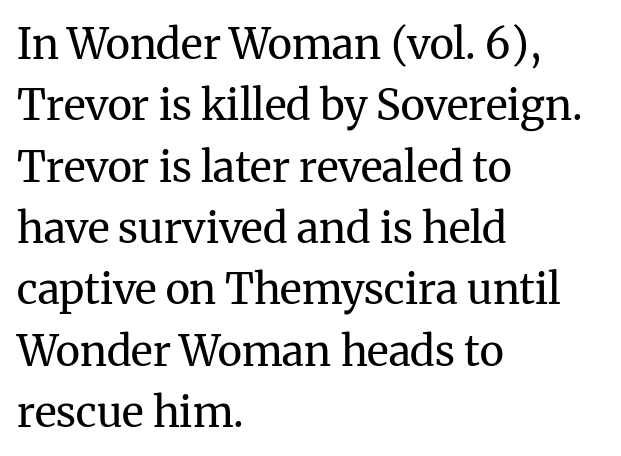
The image shows 42 px regular-weight serif type, upright; set left-aligned, normal line spacing (1.46x), normal letter spacing, not underlined; medium stroke contrast and a medium x-height.
